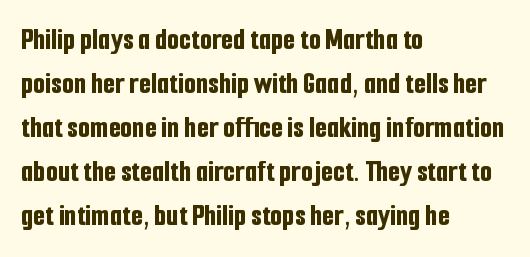
Q: Is the text bold? A: Yes.
Q: Is the text italic (slanted)? A: No, it is upright.
Q: Is the typeface a serif or a sans-serif typeface? A: Sans-serif.
Q: Is the text underlined? A: No.
Q: How is the paragraph aligned? A: Left-aligned.
Q: Is the spacing between letters normal or unusually wide? A: Normal.
Q: Is the spacing between lines tight, normal or loose? A: Normal.
Q: Width (condensed, normal, or wide)? A: Condensed.
Q: Stroke contrast? A: Low.
Q: x-height? A: Medium.
Q: Monospaced? A: No.
